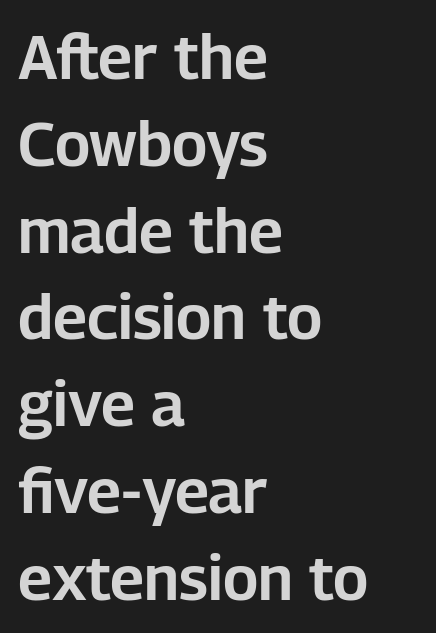
The image shows 62 px sans-serif type, upright; set left-aligned, normal line spacing (1.4x), normal letter spacing, not underlined; low stroke contrast and a medium x-height.
